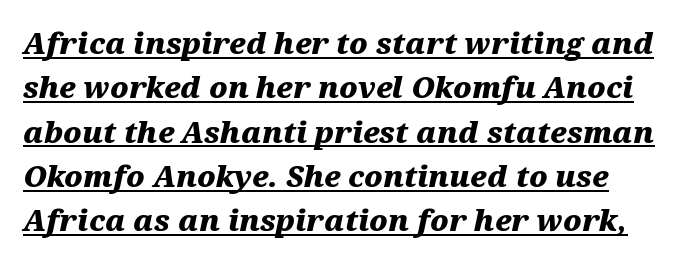
The image shows 29 px heavy, wide type, italic (leaning right); set left-aligned, normal line spacing (1.53x), normal letter spacing, underlined; medium stroke contrast and a medium x-height.
